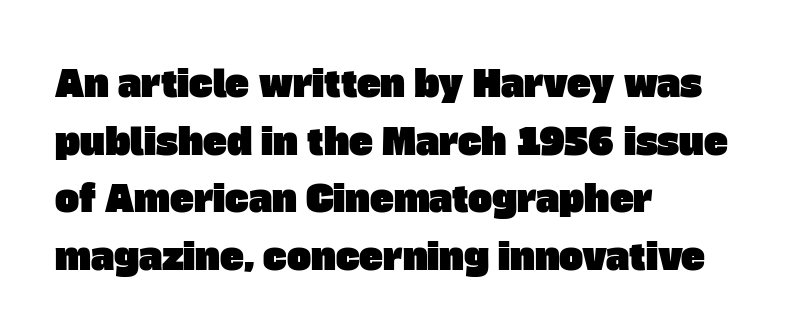
{"serif": "no", "width": "normal", "stroke_contrast": "low", "x_height": "large", "monospaced": "no", "underline": "no", "align": "left", "line_spacing": "normal", "line_spacing_ratio": 1.6, "letter_spacing": "normal", "letter_spacing_em": 0.0, "glyph_px": 36}
